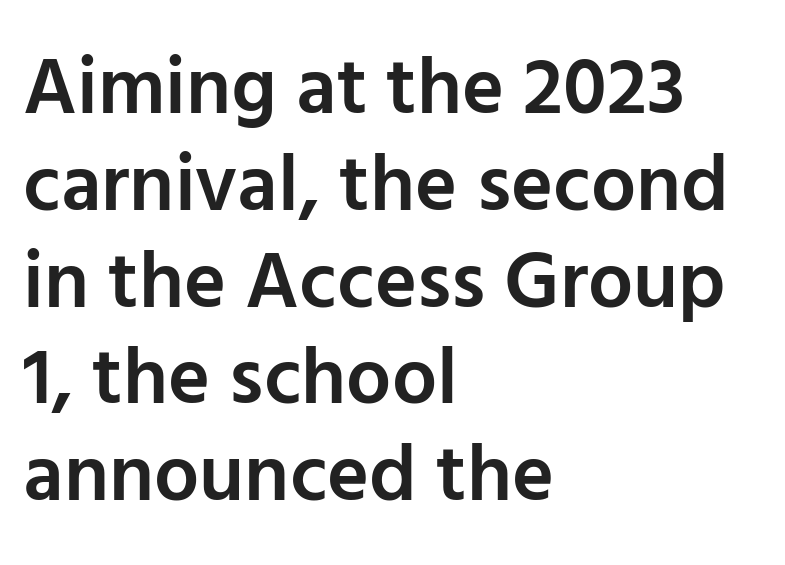
Q: Is the text bold? A: Semi-bold.
Q: Is the text italic (slanted)? A: No, it is upright.
Q: Is the typeface a serif or a sans-serif typeface? A: Sans-serif.
Q: Is the text underlined? A: No.
Q: How is the paragraph aligned? A: Left-aligned.
Q: Is the spacing between letters normal or unusually wide? A: Normal.
Q: Width (condensed, normal, or wide)? A: Normal.
Q: Stroke contrast? A: Low.
Q: x-height? A: Medium.
Q: Monospaced? A: No.
